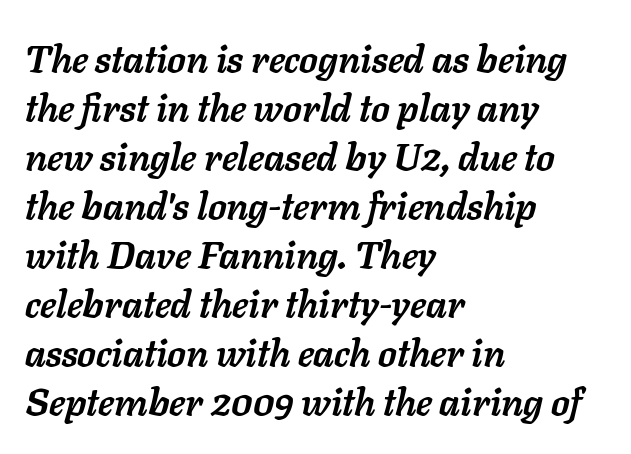
Q: Is the text bold? A: Yes.
Q: Is the text italic (slanted)? A: Yes, it leans right by about 11 degrees.
Q: Is the text underlined? A: No.
Q: How is the paragraph aligned? A: Left-aligned.
Q: Is the spacing between letters normal or unusually wide? A: Normal.
Q: Is the spacing between lines tight, normal or loose? A: Normal.
Q: Width (condensed, normal, or wide)? A: Normal.
Q: Stroke contrast? A: Low.
Q: x-height? A: Medium.
Q: Monospaced? A: No.
